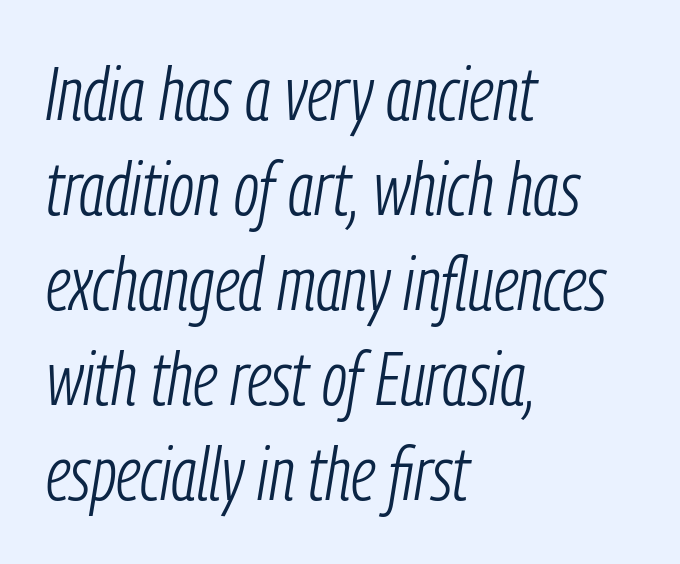
The image shows 76 px light, condensed type, italic (leaning right); set left-aligned, normal line spacing (1.25x), normal letter spacing, not underlined; low stroke contrast and a medium x-height.
